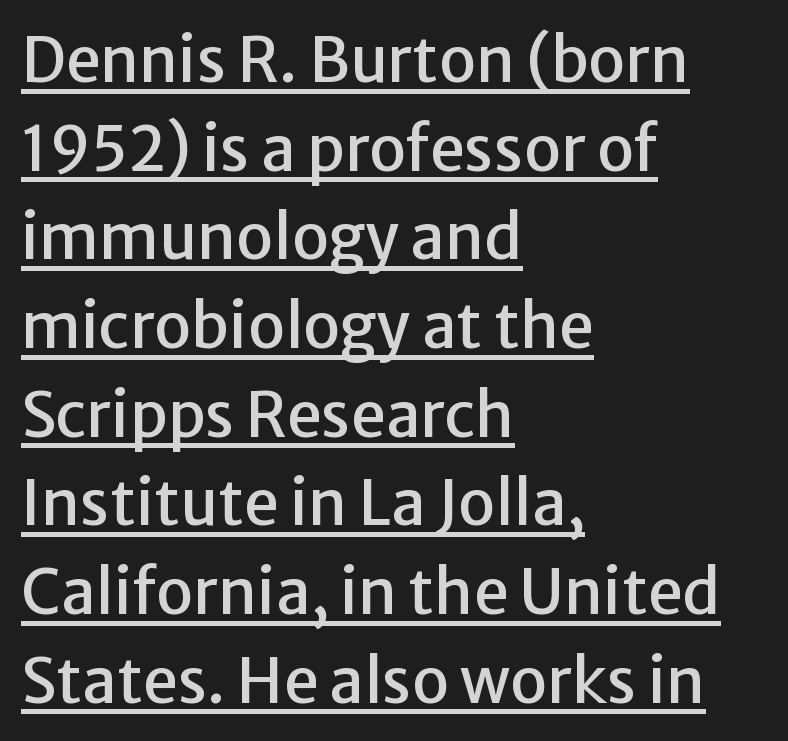
{"serif": "no", "italic": "no", "width": "normal", "stroke_contrast": "low", "x_height": "medium", "monospaced": "no", "underline": "yes", "align": "left", "line_spacing": "normal", "line_spacing_ratio": 1.43, "letter_spacing": "normal", "letter_spacing_em": 0.0, "glyph_px": 62}
